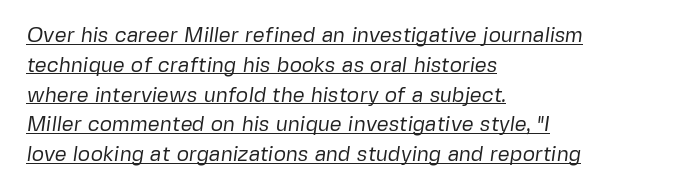
{"bold": "no", "underline": "yes", "align": "left", "line_spacing": "normal", "line_spacing_ratio": 1.42, "letter_spacing": "normal", "letter_spacing_em": 0.0, "glyph_px": 21}
